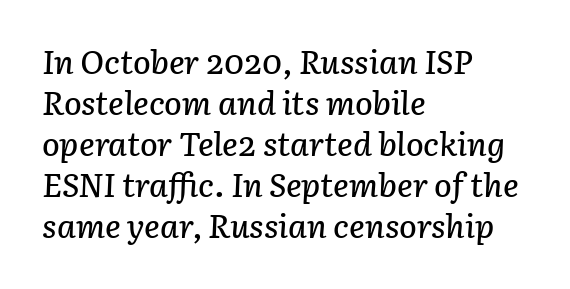
Q: Is the text italic (slanted)? A: Yes, it leans right by about 3 degrees.
Q: Is the text underlined? A: No.
Q: How is the paragraph aligned? A: Left-aligned.
Q: Is the spacing between letters normal or unusually wide? A: Normal.
Q: Width (condensed, normal, or wide)? A: Normal.
Q: Stroke contrast? A: Low.
Q: x-height? A: Medium.
Q: Monospaced? A: No.
